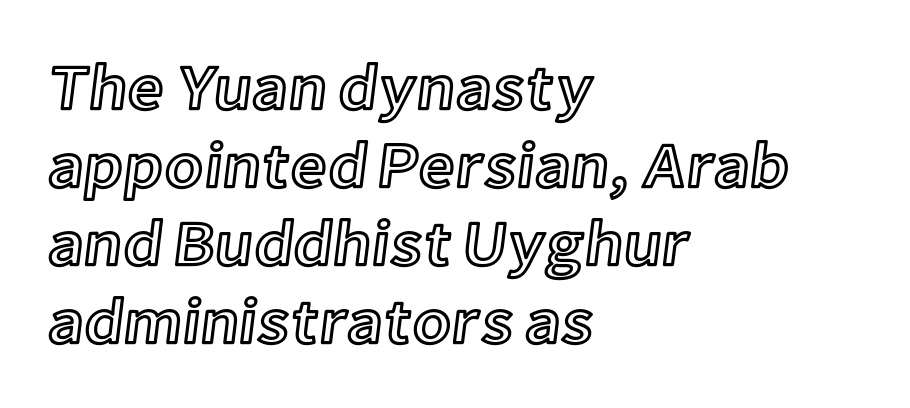
The image shows 64 px text type; set left-aligned, line spacing 1.22x, normal letter spacing, not underlined; a medium x-height.
